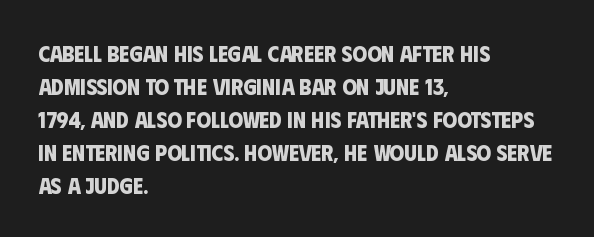
Q: Is the text bold? A: Yes.
Q: Is the text underlined? A: No.
Q: How is the paragraph aligned? A: Left-aligned.
Q: Is the spacing between letters normal or unusually wide? A: Normal.
Q: Is the spacing between lines tight, normal or loose? A: Normal.
